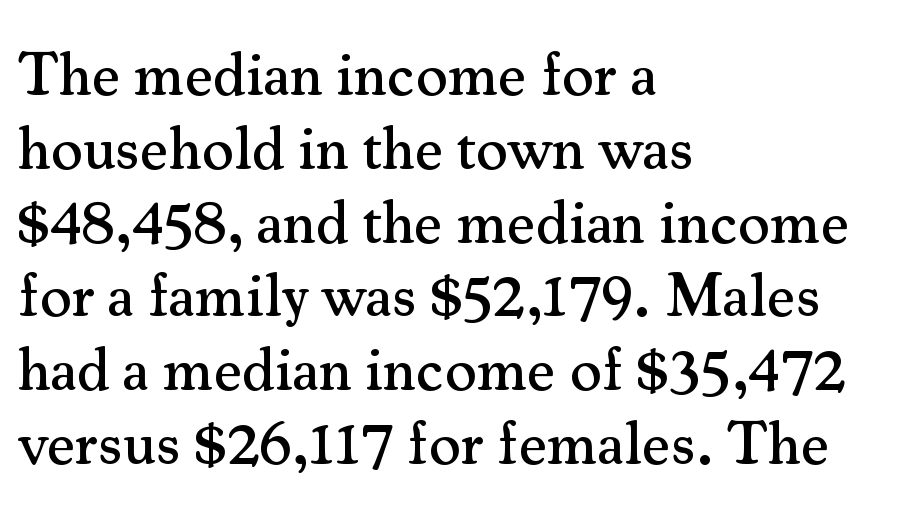
Glyph-to-glyph distance matches everyday printed text. Stroke terminals: seriffed. The lettering stays uniformly vertical, giving the passage a roman look. The specimen omits any rule beneath the text block's lines. Which margin do the lines hug? The left one — the right edge is uneven. Proportional: the letters do not fall into vertical columns.
